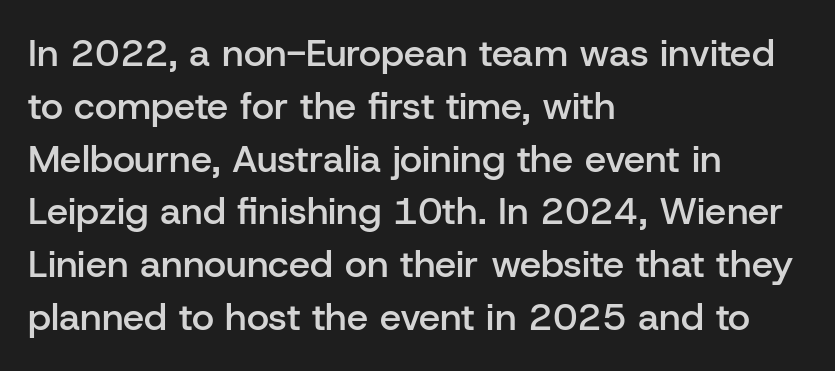
{"serif": "no", "italic": "no", "bold": "semi", "weight": "semibold", "width": "normal", "stroke_contrast": "low", "x_height": "medium", "monospaced": "no", "underline": "no", "align": "left", "line_spacing": "normal", "line_spacing_ratio": 1.39, "letter_spacing": "normal", "letter_spacing_em": 0.0, "glyph_px": 38}
